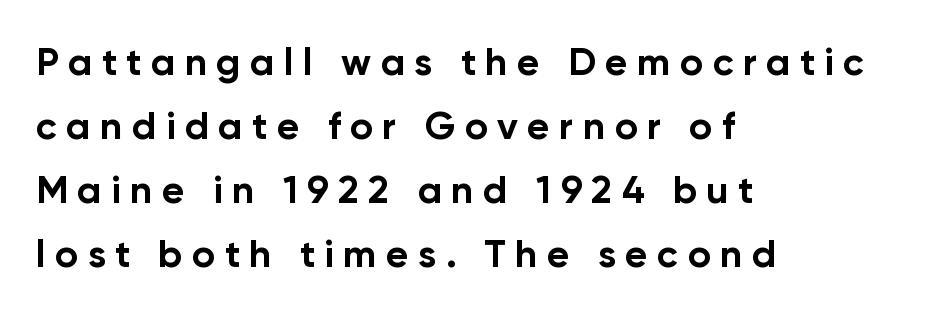
You can tell from the bare stems that sans-serif type was used. Spacing verdict: proportional, widths tailored to each character. Underline: absent. A roman cut, with each character standing at attention. Honestly, the letter spacing is so wide it's the main thing you notice. Which margin do the lines hug? The left one — the right edge is uneven.
